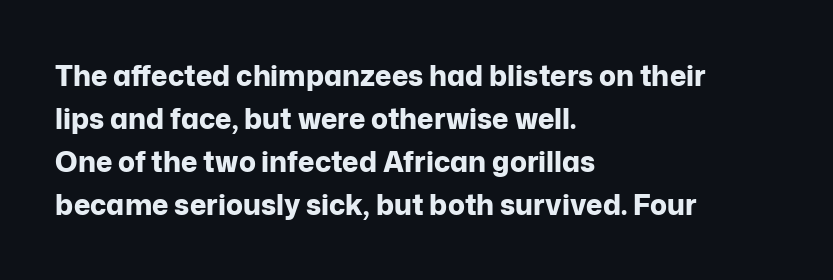
Q: Is the text bold? A: Yes.
Q: Is the text italic (slanted)? A: No, it is upright.
Q: Is the typeface a serif or a sans-serif typeface? A: Sans-serif.
Q: Is the text underlined? A: No.
Q: How is the paragraph aligned? A: Left-aligned.
Q: Is the spacing between letters normal or unusually wide? A: Normal.
Q: Is the spacing between lines tight, normal or loose? A: Normal.
Q: Width (condensed, normal, or wide)? A: Normal.
Q: Stroke contrast? A: Low.
Q: x-height? A: Medium.
Q: Monospaced? A: No.
